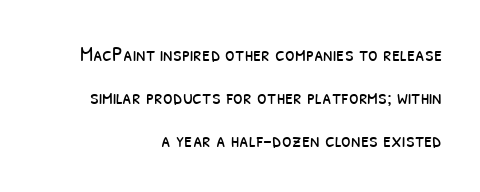
How are the letters spaced? Ordinarily, with no added tracking. These lines stand farther apart than default settings would place them. Letters rest on an invisible, unmarked baseline. A quiet, ordinary-to-light weight characterises the typeface. Typeset ragged left — the right edge is the straight one.
